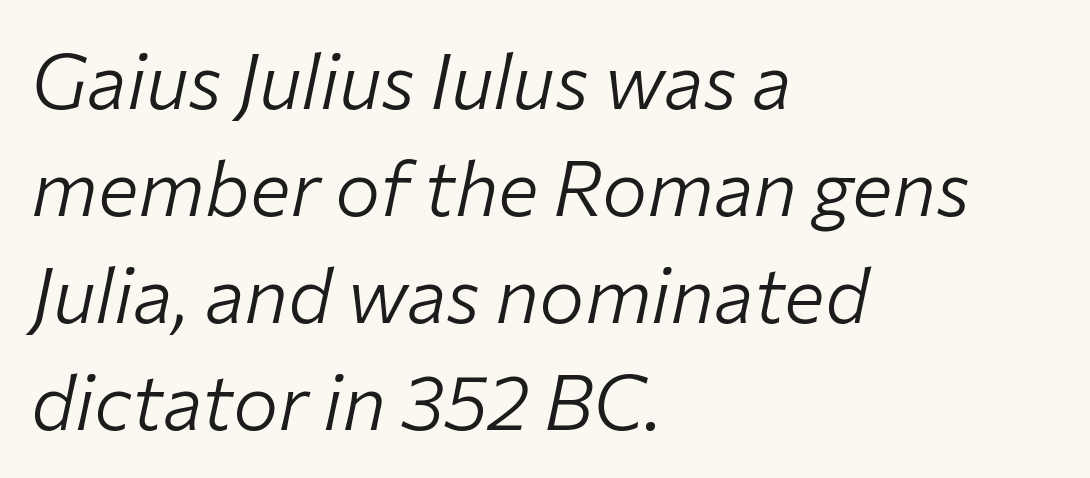
Q: Is the text bold? A: No.
Q: Is the text italic (slanted)? A: Yes, it leans right by about 12 degrees.
Q: Is the text underlined? A: No.
Q: How is the paragraph aligned? A: Left-aligned.
Q: Is the spacing between letters normal or unusually wide? A: Normal.
Q: Is the spacing between lines tight, normal or loose? A: Normal.
Q: Width (condensed, normal, or wide)? A: Normal.
Q: Stroke contrast? A: Low.
Q: x-height? A: Medium.
Q: Monospaced? A: No.
